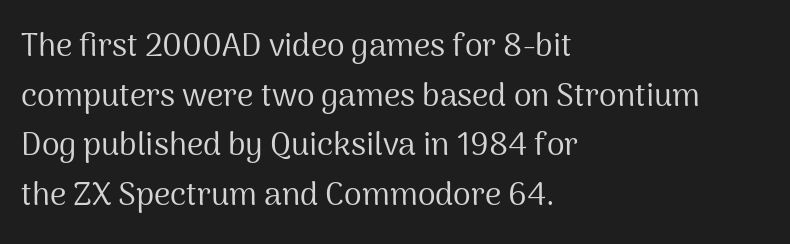
Q: Is the text bold? A: No.
Q: Is the text italic (slanted)? A: No, it is upright.
Q: Is the typeface a serif or a sans-serif typeface? A: Sans-serif.
Q: Is the text underlined? A: No.
Q: How is the paragraph aligned? A: Left-aligned.
Q: Is the spacing between letters normal or unusually wide? A: Normal.
Q: Is the spacing between lines tight, normal or loose? A: Normal.
Q: Width (condensed, normal, or wide)? A: Normal.
Q: Stroke contrast? A: Medium.
Q: x-height? A: Medium.
Q: Monospaced? A: No.
